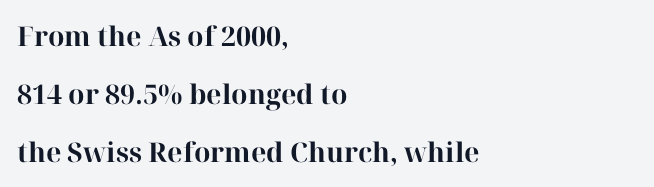
Q: Is the text bold? A: Yes.
Q: Is the text italic (slanted)? A: No, it is upright.
Q: Is the text underlined? A: No.
Q: How is the paragraph aligned? A: Left-aligned.
Q: Is the spacing between letters normal or unusually wide? A: Normal.
Q: Is the spacing between lines tight, normal or loose? A: Loose.
